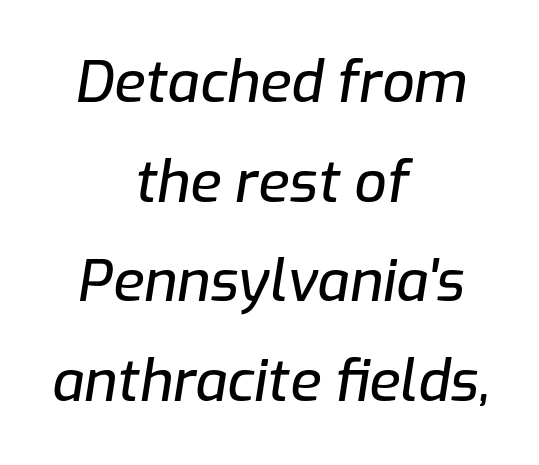
The gaps between neighbouring characters are ordinary and unremarkable. Spacing verdict: proportional, widths tailored to each character. Centered paragraph, ragged on both sides. Looking at the ascenders, they clearly lean.
